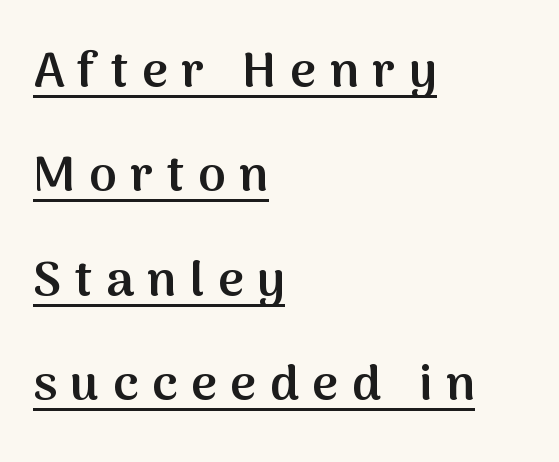
The image shows 50 px semibold sans-serif type, upright; set left-aligned, loose line spacing (2.09x), unusually wide letter spacing (+0.27 em), underlined; medium stroke contrast and a medium x-height.
